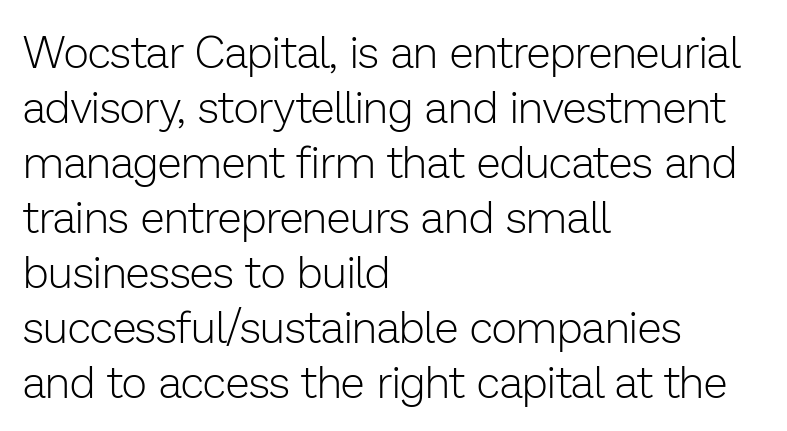
This sample keeps an unexceptional amount of space between lines. Typeset ragged right — the left edge is the straight one. The letters stand straight up with perfectly vertical stems. This sample has the flowing, uneven cadence of proportional lettering. Glyph-to-glyph distance matches everyday printed text. Nothing heavy about these letters — not bold at all.
